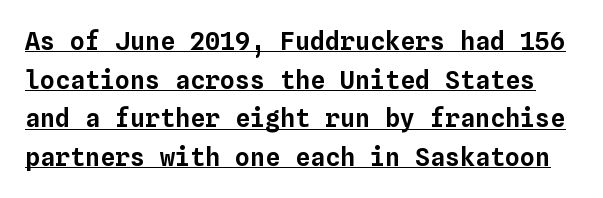
{"italic": "no", "underline": "yes", "line_spacing": "normal", "line_spacing_ratio": 1.55, "letter_spacing": "normal", "letter_spacing_em": 0.0, "glyph_px": 25}
